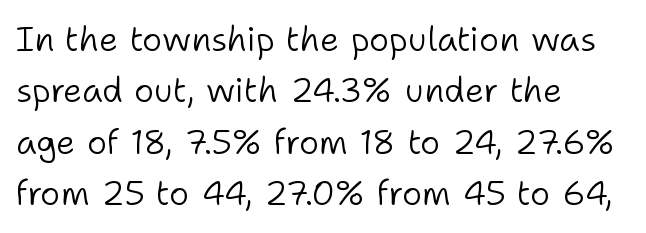
How would I describe the line gaps? Plain and ordinary. Words float on clear page, feet unadorned. On a weight scale, this lands at 450 or below. The rag falls on the right side of this text block. Serif or sans? Sans — the stroke terminals are bare. Tracking here is standard; glyphs follow each other at the usual distance.
